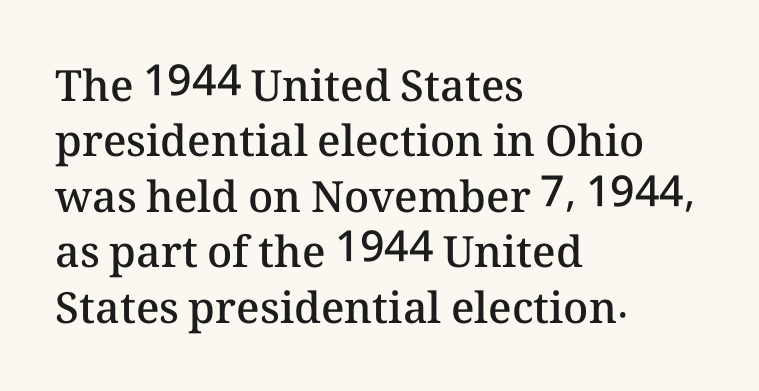
The image shows 43 px semibold type, upright; set left-aligned, normal line spacing (1.29x), normal letter spacing, not underlined; medium stroke contrast and a medium x-height.
